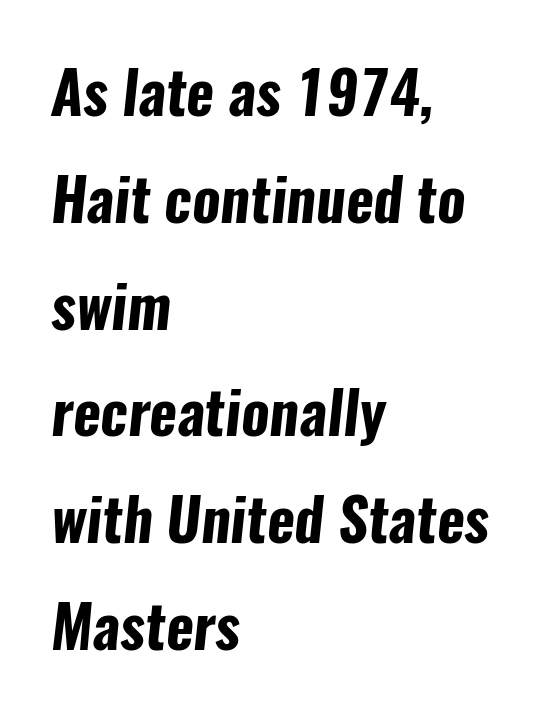
Q: Is the text bold? A: Yes.
Q: Is the typeface a serif or a sans-serif typeface? A: Sans-serif.
Q: Is the text underlined? A: No.
Q: How is the paragraph aligned? A: Left-aligned.
Q: Is the spacing between letters normal or unusually wide? A: Normal.
Q: Width (condensed, normal, or wide)? A: Condensed.
Q: Stroke contrast? A: Low.
Q: x-height? A: Medium.
Q: Monospaced? A: No.
